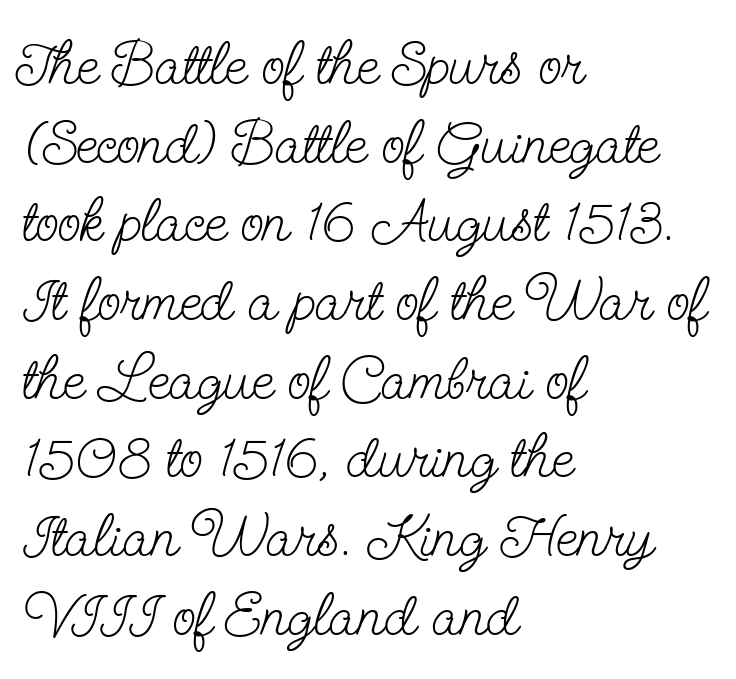
Q: Is the text bold? A: No.
Q: Is the text italic (slanted)? A: Yes.
Q: Is the typeface a serif or a sans-serif typeface? A: Serif.
Q: Is the text underlined? A: No.
Q: How is the paragraph aligned? A: Left-aligned.
Q: Is the spacing between letters normal or unusually wide? A: Normal.
Q: Is the spacing between lines tight, normal or loose? A: Normal.
Q: Width (condensed, normal, or wide)? A: Condensed.
Q: Stroke contrast? A: Low.
Q: x-height? A: Small.
Q: Monospaced? A: No.
